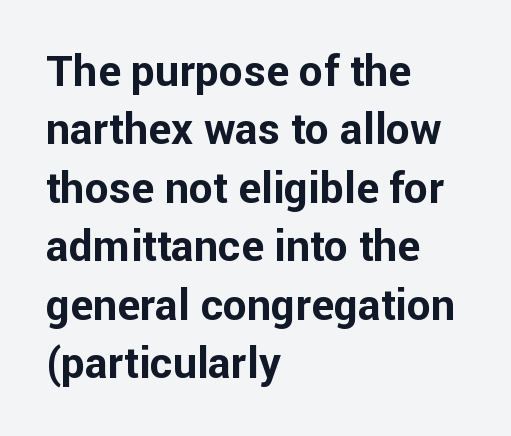
Type without underlining. The compositor pushed each line to the left boundary. Character widths vary here, with narrow letters taking less room than wide ones. A typesetter would mark this as roman, not italic. The passage shown stacks its lines at a standard gap. These lines are composed in type without serifs.
